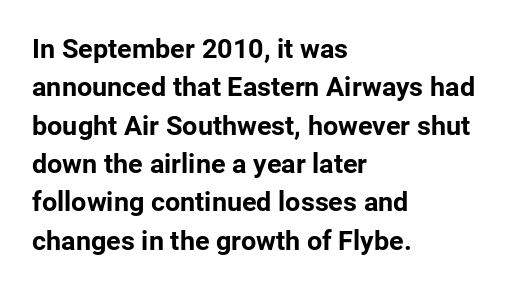
Q: Is the text bold? A: Yes.
Q: Is the text italic (slanted)? A: No, it is upright.
Q: Is the text underlined? A: No.
Q: How is the paragraph aligned? A: Left-aligned.
Q: Is the spacing between letters normal or unusually wide? A: Normal.
Q: Is the spacing between lines tight, normal or loose? A: Normal.
